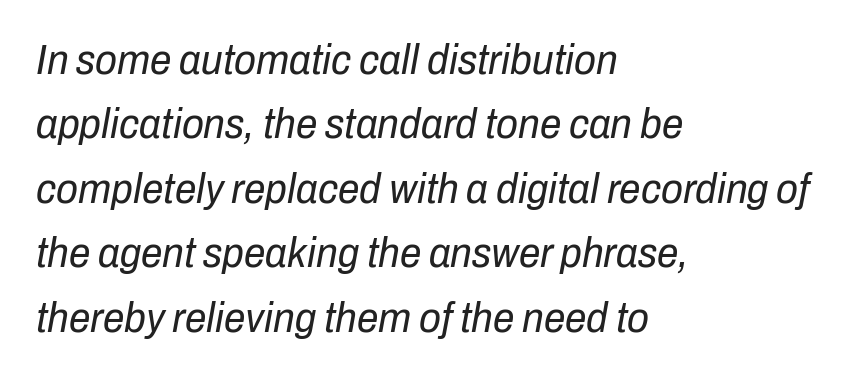
Q: Is the text bold? A: No.
Q: Is the text italic (slanted)? A: Yes, it leans right by about 10 degrees.
Q: Is the text underlined? A: No.
Q: How is the paragraph aligned? A: Left-aligned.
Q: Is the spacing between letters normal or unusually wide? A: Normal.
Q: Is the spacing between lines tight, normal or loose? A: Normal.
Q: Width (condensed, normal, or wide)? A: Condensed.
Q: Stroke contrast? A: Low.
Q: x-height? A: Medium.
Q: Monospaced? A: No.
